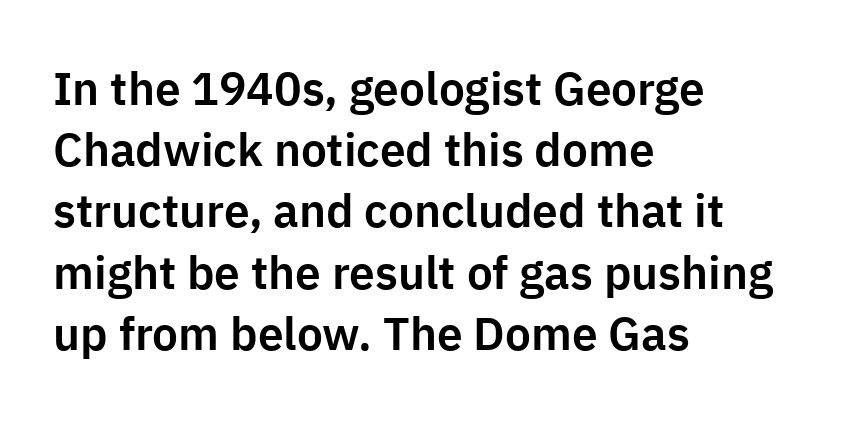
The image shows 46 px sans-serif type, upright; set left-aligned, normal line spacing (1.33x), normal letter spacing, not underlined; low stroke contrast and a medium x-height.
